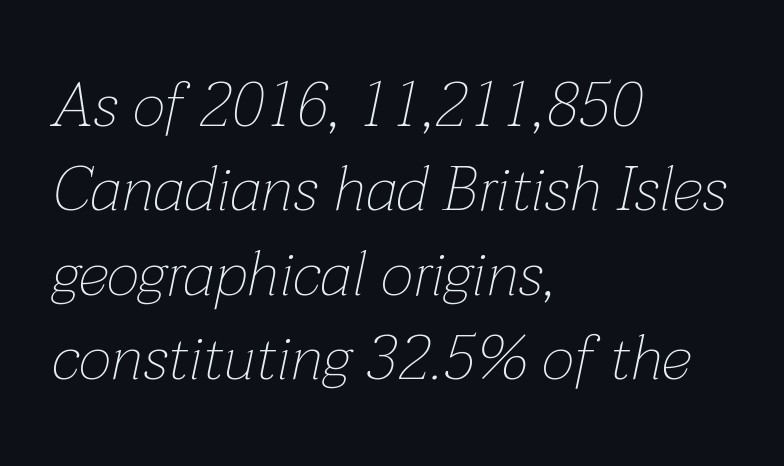
No extra tracking has been applied to these lines. Caption: face not bold, strokes unweighted. The space between consecutive lines is moderate. The glyphs look as if they've been sheared to an angle. The lines in this sample share a left origin and differ only in where they stop. Is this a fixed-width face? No — the glyphs have proportional, varying widths.
